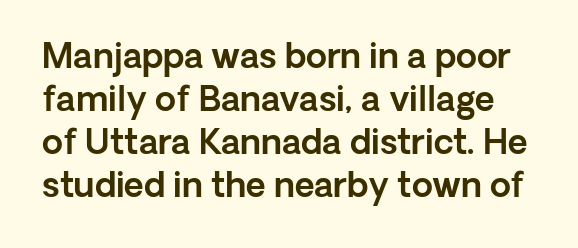
{"serif": "no", "italic": "no", "width": "normal", "x_height": "medium", "monospaced": "no", "underline": "no", "line_spacing": "normal", "line_spacing_ratio": 1.26, "letter_spacing": "normal", "letter_spacing_em": 0.0, "glyph_px": 34}
